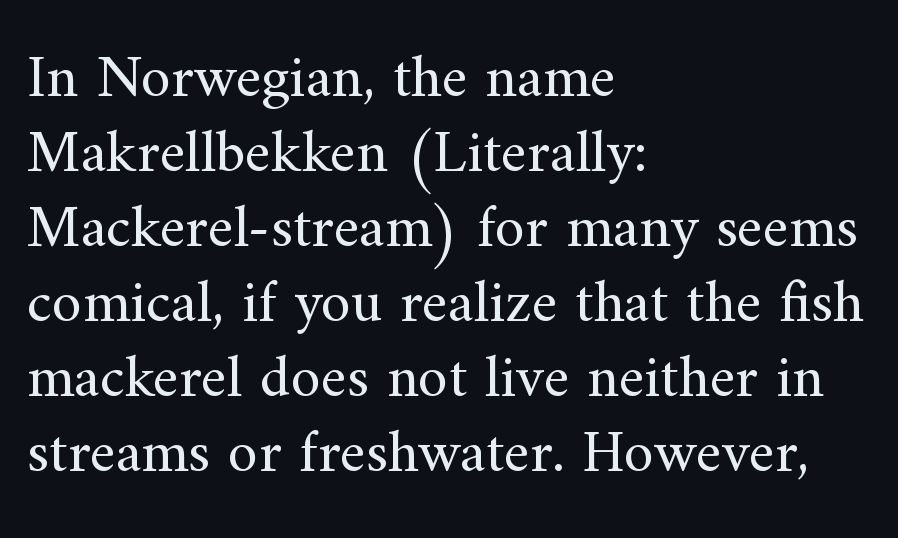
Each letter's strokes conclude with small projecting serifs. These lines were composed using upright roman letters. Nothing unusual about the tracking: characters are spaced as the font intends. Compared with a centered layout, this one pins lines to the left instead.
